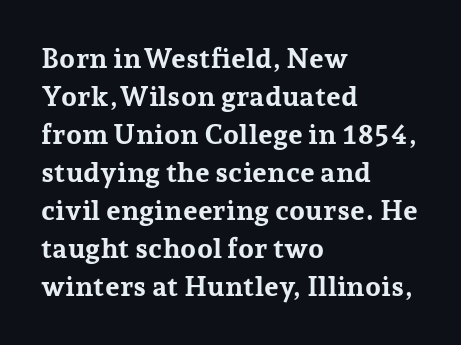
Does the copy run flush right? No — it runs flush left. Quick note: underline off. Ordinary non-slanted type is in use. Varying glyph widths throughout — classic text-font behaviour.
